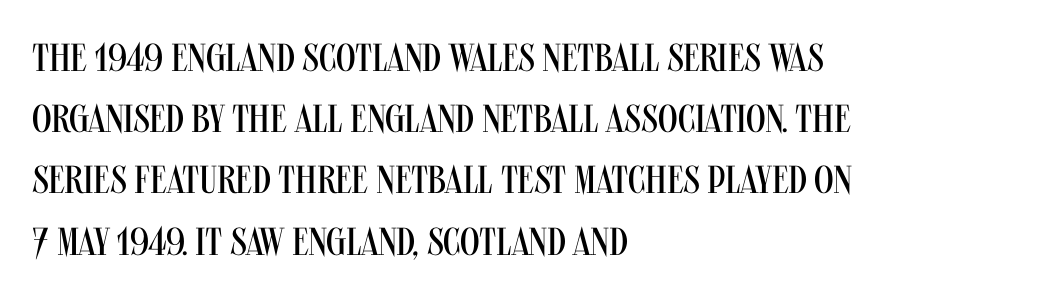
The image shows 39 px regular-weight, condensed sans-serif type, upright; set left-aligned, normal line spacing (1.57x), normal letter spacing, not underlined; medium stroke contrast and a large x-height.
